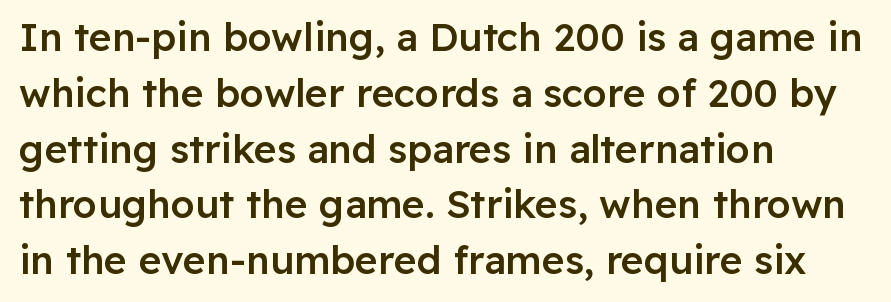
The image shows 39 px semibold sans-serif type, upright; set left-aligned, normal line spacing (1.43x), normal letter spacing, not underlined; low stroke contrast and a medium x-height.
